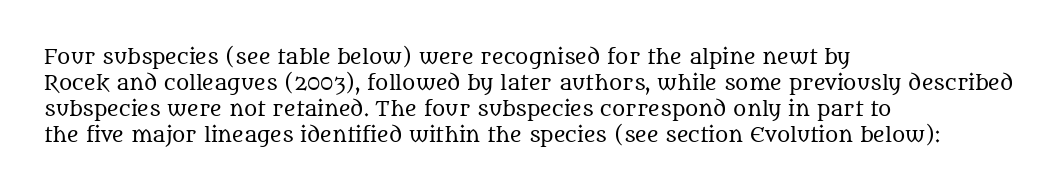
{"italic": "no", "bold": "no", "underline": "no", "align": "left", "line_spacing": "normal", "line_spacing_ratio": 1.3, "letter_spacing": "normal", "letter_spacing_em": 0.0, "glyph_px": 20}
